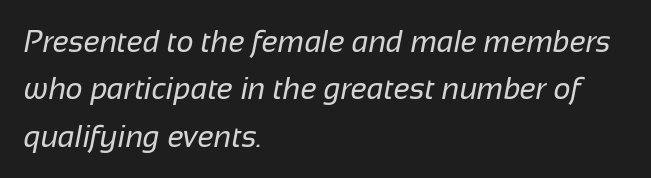
Q: Is the text bold? A: No.
Q: Is the typeface a serif or a sans-serif typeface? A: Sans-serif.
Q: Is the text underlined? A: No.
Q: How is the paragraph aligned? A: Left-aligned.
Q: Is the spacing between letters normal or unusually wide? A: Normal.
Q: Is the spacing between lines tight, normal or loose? A: Normal.
Q: Width (condensed, normal, or wide)? A: Normal.
Q: Stroke contrast? A: Low.
Q: x-height? A: Medium.
Q: Monospaced? A: No.
